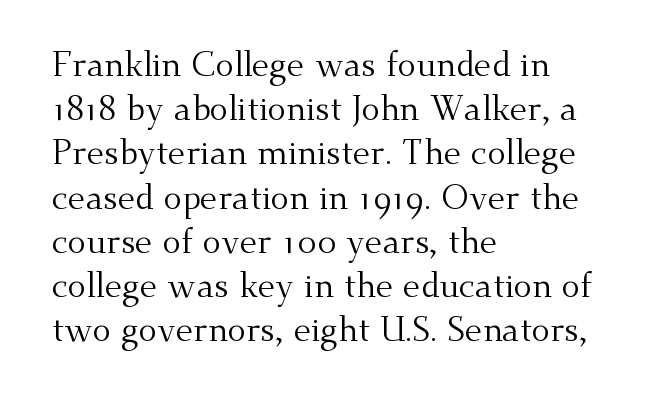
The typesetting does not lean heavy: it is not bold. Are there feet on the stems? There are — it's a serif. The letters sit at their default tracking, neither squeezed nor spread. This rendering features lettering with no underline.
